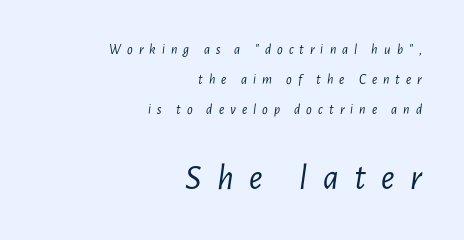
Q: Is the text bold? A: No.
Q: Is the text italic (slanted)? A: Yes, it leans right by about 7 degrees.
Q: Is the text underlined? A: No.
Q: How is the paragraph aligned? A: Right-aligned.
Q: Is the spacing between letters normal or unusually wide? A: Unusually wide.
Q: Is the spacing between lines tight, normal or loose? A: Loose.
Q: Which block of text is set in a larger size, the first (top) or the second (bottom)? A: The second (bottom) one.
Q: Width (condensed, normal, or wide)? A: Condensed.
Q: Stroke contrast? A: Low.
Q: x-height? A: Medium.
Q: Monospaced? A: No.
